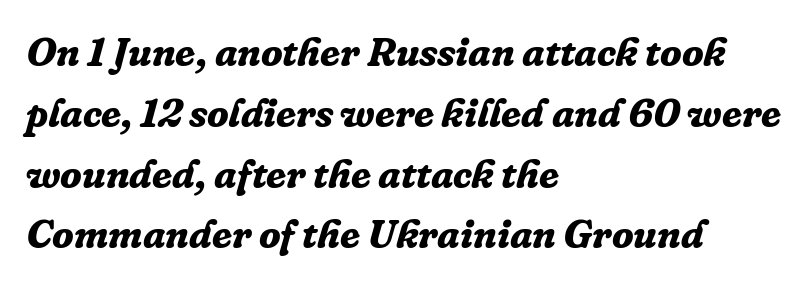
Q: Is the text bold? A: Yes.
Q: Is the text italic (slanted)? A: Yes, it leans right by about 16 degrees.
Q: Is the typeface a serif or a sans-serif typeface? A: Serif.
Q: Is the text underlined? A: No.
Q: How is the paragraph aligned? A: Left-aligned.
Q: Is the spacing between letters normal or unusually wide? A: Normal.
Q: Is the spacing between lines tight, normal or loose? A: Normal.
Q: Width (condensed, normal, or wide)? A: Normal.
Q: Stroke contrast? A: Low.
Q: x-height? A: Medium.
Q: Monospaced? A: No.
